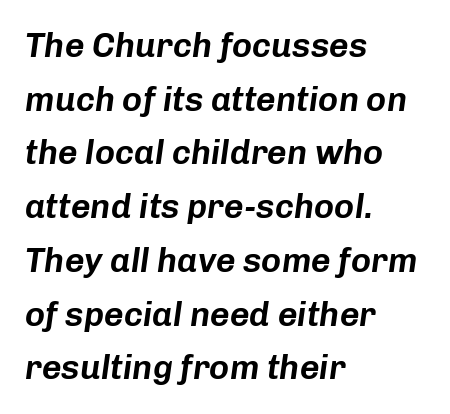
The image shows 34 px text type, italic (leaning right); set left-aligned, normal line spacing (1.58x), normal letter spacing, not underlined; low stroke contrast and a medium x-height.
